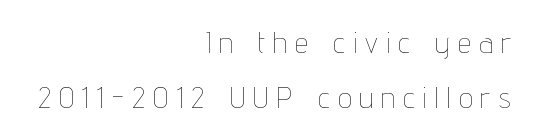
Ascenders rise straight up at ninety degrees. Compared with a typical body face, this is equally light or lighter still. Any mark beneath the type? The region is blank. Leftover space on each line is placed entirely before the opening word. The horizontal fit of the characters is loose and conspicuously gappy. Each letter keeps its own natural width here, so spacing adapts to shape.
